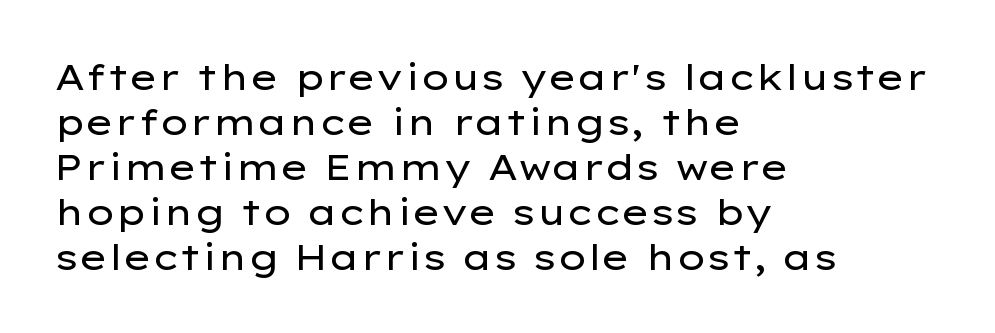
Q: Is the text bold? A: No.
Q: Is the text italic (slanted)? A: No, it is upright.
Q: Is the typeface a serif or a sans-serif typeface? A: Sans-serif.
Q: Is the text underlined? A: No.
Q: How is the paragraph aligned? A: Left-aligned.
Q: Is the spacing between letters normal or unusually wide? A: Normal.
Q: Is the spacing between lines tight, normal or loose? A: Normal.
Q: Width (condensed, normal, or wide)? A: Wide.
Q: Stroke contrast? A: Low.
Q: x-height? A: Medium.
Q: Monospaced? A: No.
